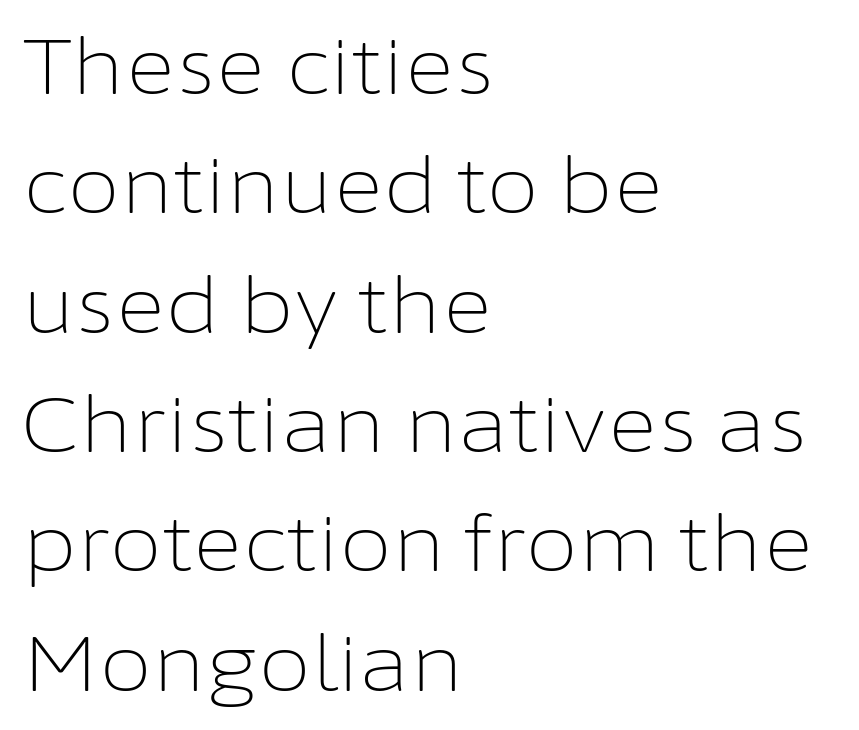
The image shows 77 px light sans-serif type, upright; set left-aligned, normal line spacing (1.55x), normal letter spacing, not underlined; low stroke contrast and a medium x-height.
